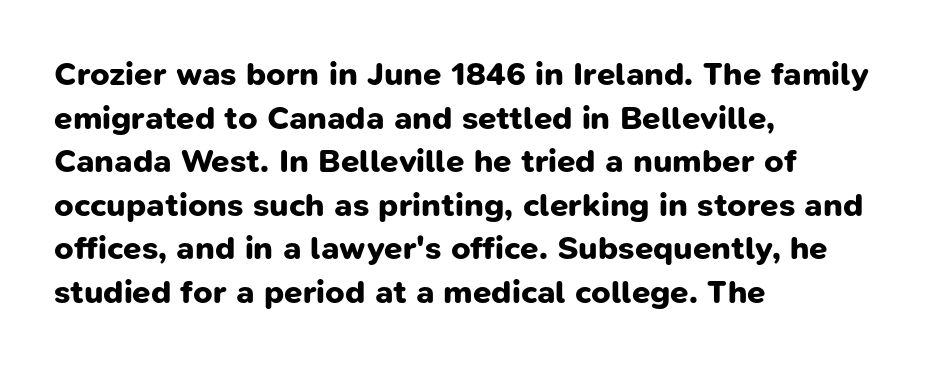
{"serif": "no", "bold": "yes", "weight": "bold", "width": "normal", "stroke_contrast": "low", "x_height": "medium", "monospaced": "no", "underline": "no", "align": "left", "line_spacing": "normal", "line_spacing_ratio": 1.32, "letter_spacing": "normal", "letter_spacing_em": 0.0, "glyph_px": 33}
